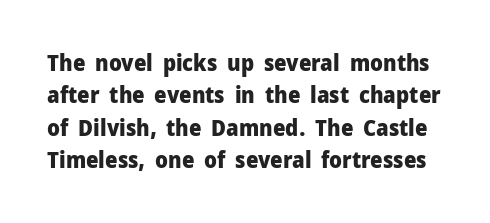
Q: Is the text bold? A: Yes.
Q: Is the text italic (slanted)? A: No, it is upright.
Q: Is the text underlined? A: No.
Q: Is the spacing between letters normal or unusually wide? A: Normal.
Q: Is the spacing between lines tight, normal or loose? A: Normal.
